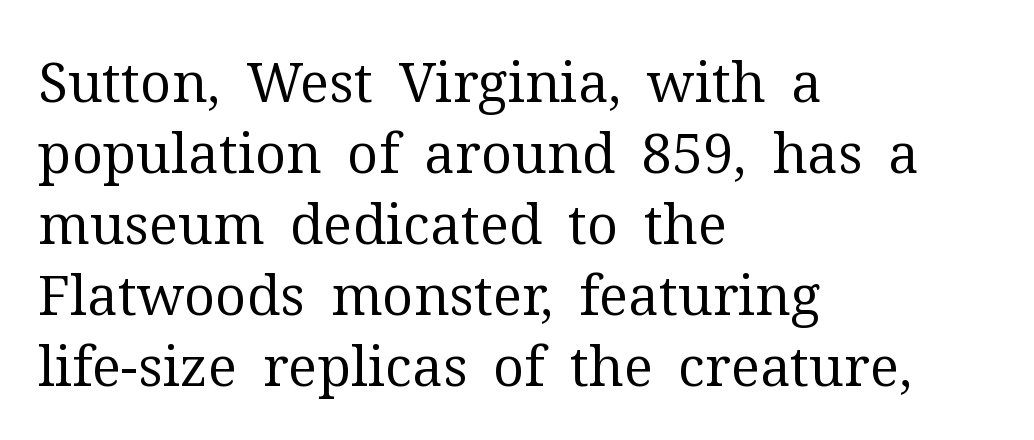
Spacing between characters is what you'd get straight out of the box. Descender tails drop into unmarked territory. Each letter keeps its own natural width here, so spacing adapts to shape. The block of text has a typical density, with ordinary space between rows. The paragraph shown leans on its left margin.
